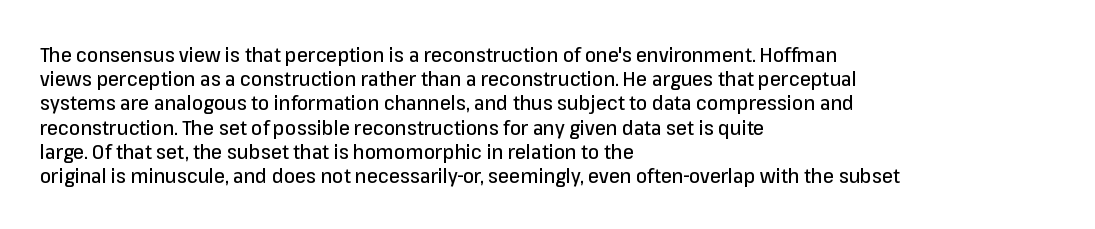
If you drew a line through each stem, it would be perfectly vertical. The line texture is even and compact thanks to regular tracking. Which margin do the lines hug? The left one — the right edge is uneven. Letters rest on an invisible, unmarked baseline.
